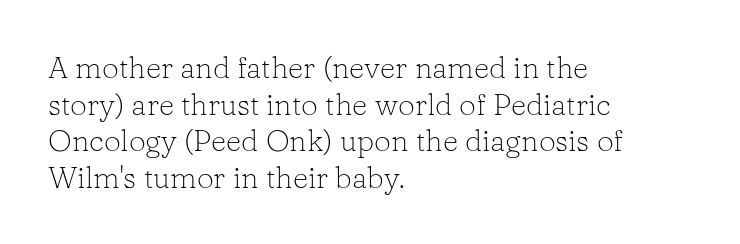
The image shows 30 px light serif type, upright; set left-aligned, line spacing 1.22x, normal letter spacing, not underlined; low stroke contrast and a medium x-height.
